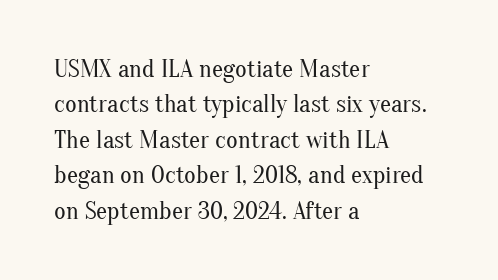
{"italic": "no", "bold": "no", "underline": "no", "align": "left", "line_spacing": "normal", "line_spacing_ratio": 1.42, "letter_spacing": "normal", "letter_spacing_em": 0.0, "glyph_px": 25}
